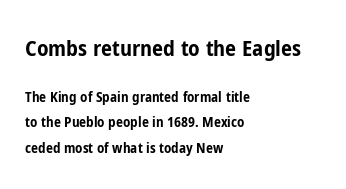
{"italic": "no", "bold": "yes", "underline": "no", "align": "left", "line_spacing_ratio": 1.8, "letter_spacing": "normal", "letter_spacing_em": 0.0, "larger_block": "first", "size_ratio": 1.57, "glyph_px": 22}
